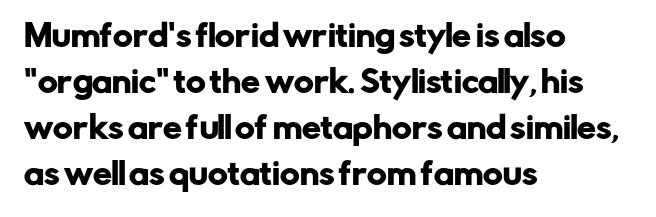
The image shows 30 px sans-serif type, upright; set left-aligned, normal line spacing (1.53x), normal letter spacing, not underlined; low stroke contrast and a medium x-height.
